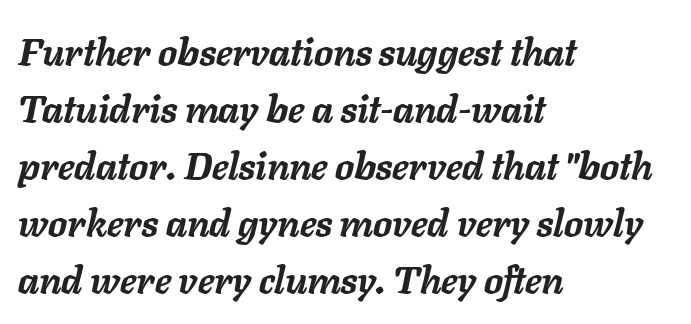
The image shows 38 px semibold type, italic (leaning right); set left-aligned, normal line spacing (1.5x), normal letter spacing, not underlined; low stroke contrast and a medium x-height.
